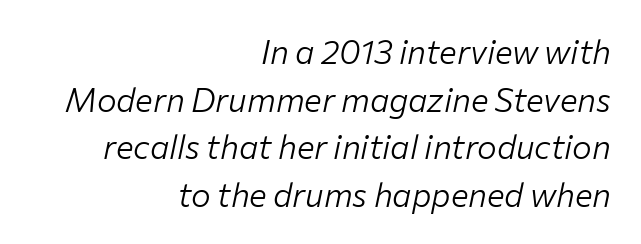
All the whitespace from short lines collects on the left. In terms of posture, this sample is oblique. Vertical spacing — default. Stem width sits at or under what a default text font uses. No word sits above an underline.
